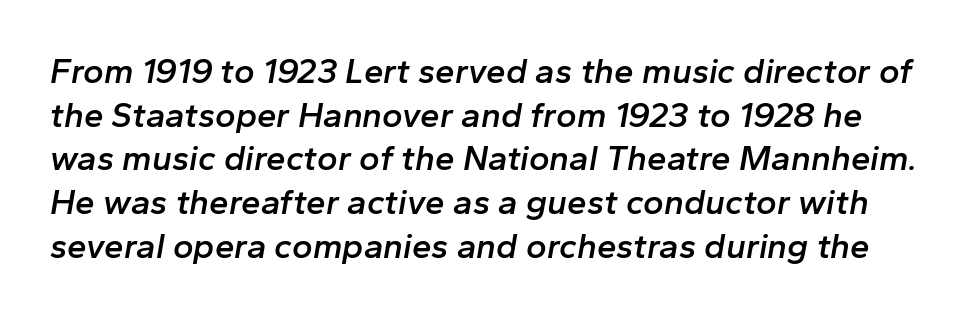
{"italic": "yes", "lean": "right", "slant_degrees": 10, "bold": "semi", "weight": "semibold", "width": "normal", "stroke_contrast": "low", "x_height": "medium", "monospaced": "no", "underline": "no", "line_spacing": "normal", "line_spacing_ratio": 1.25, "letter_spacing": "normal", "letter_spacing_em": 0.0, "glyph_px": 35}
